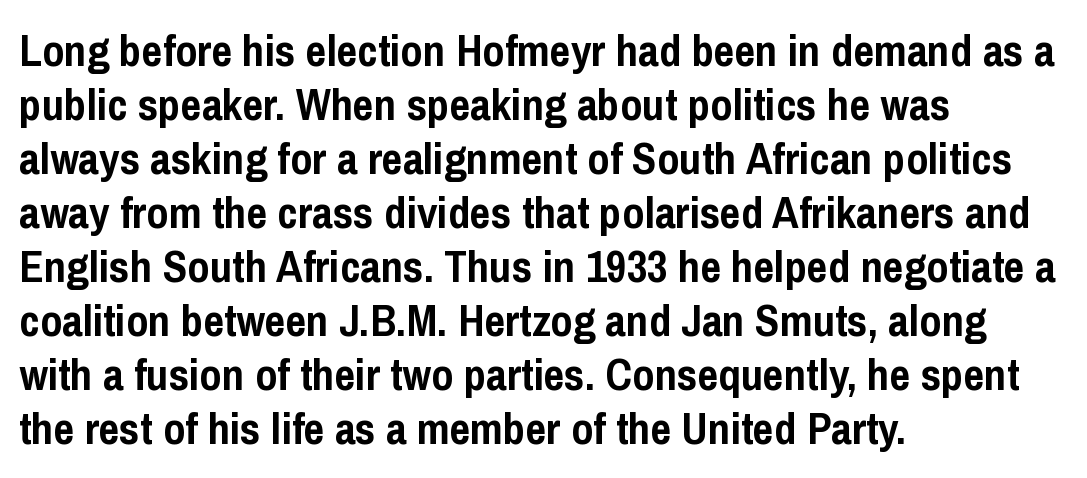
The image shows 45 px semibold, condensed sans-serif type, upright; set left-aligned, line spacing 1.2x, normal letter spacing, not underlined; low stroke contrast and a medium x-height.
